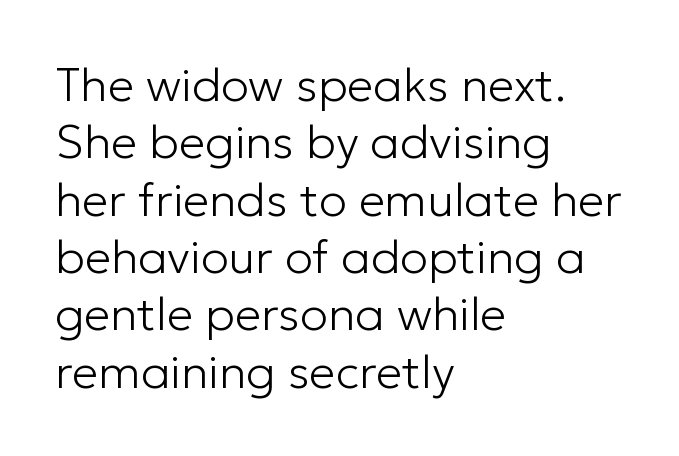
The image shows 47 px light sans-serif type, upright; set left-aligned, line spacing 1.22x, normal letter spacing, not underlined; low stroke contrast and a medium x-height.
